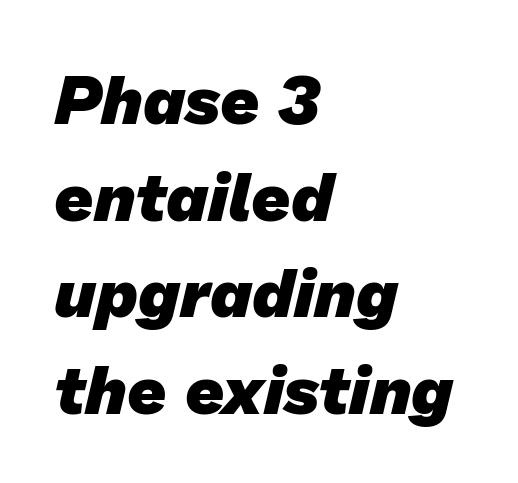
{"serif": "no", "bold": "yes", "weight": "heavy", "width": "normal", "stroke_contrast": "low", "x_height": "medium", "monospaced": "no", "underline": "no", "align": "left", "line_spacing": "normal", "line_spacing_ratio": 1.42, "letter_spacing": "normal", "letter_spacing_em": 0.0, "glyph_px": 68}
